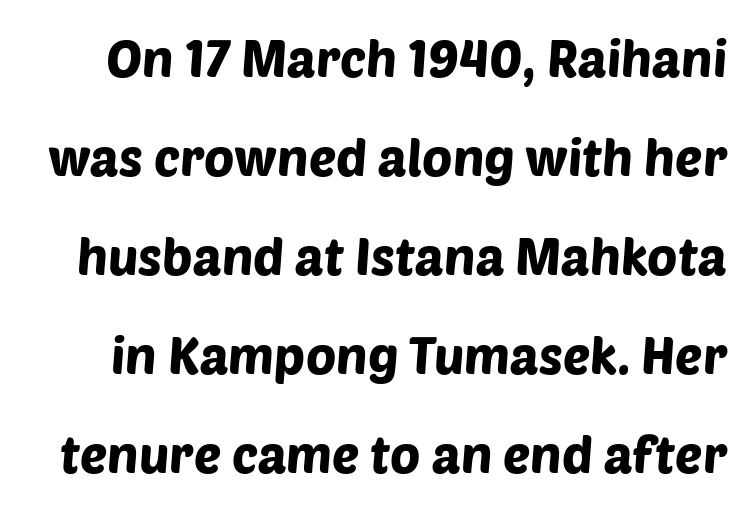
Observe the ordinary spacing: letters are neighbours, not strangers. Any mark beneath the type? The region is blank. Examine the stroke ends and you'll find no serifs. What's the leading like? Stretched, with rows far apart.
